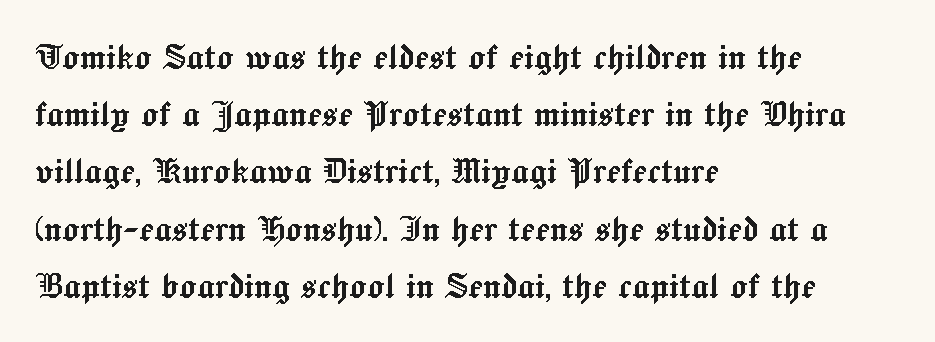
{"italic": "no", "width": "normal", "x_height": "medium", "monospaced": "no", "underline": "no", "align": "left", "line_spacing": "normal", "line_spacing_ratio": 1.33, "letter_spacing": "normal", "letter_spacing_em": 0.0, "glyph_px": 43}
